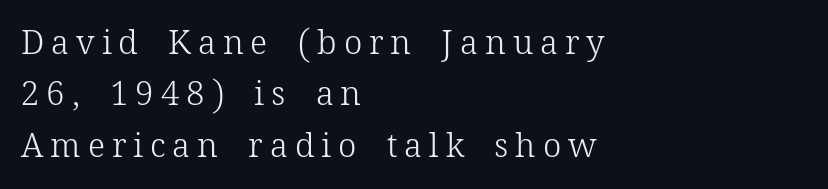
The image shows 33 px light serif type, upright; set left-aligned, normal line spacing (1.56x), unusually wide letter spacing (+0.21 em), not underlined; low stroke contrast and a medium x-height.
